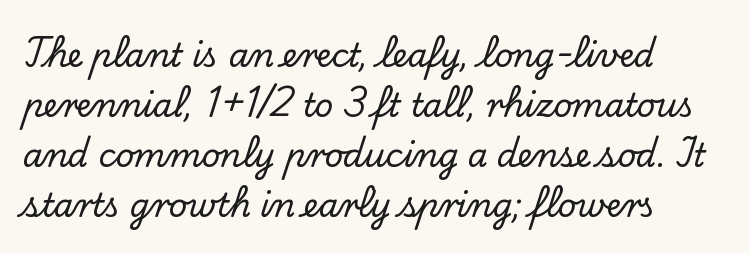
Q: Is the text italic (slanted)? A: Yes.
Q: Is the typeface a serif or a sans-serif typeface? A: Serif.
Q: Is the text underlined? A: No.
Q: How is the paragraph aligned? A: Left-aligned.
Q: Is the spacing between letters normal or unusually wide? A: Normal.
Q: Is the spacing between lines tight, normal or loose? A: Normal.
Q: Width (condensed, normal, or wide)? A: Normal.
Q: Stroke contrast? A: Low.
Q: x-height? A: Small.
Q: Monospaced? A: No.
